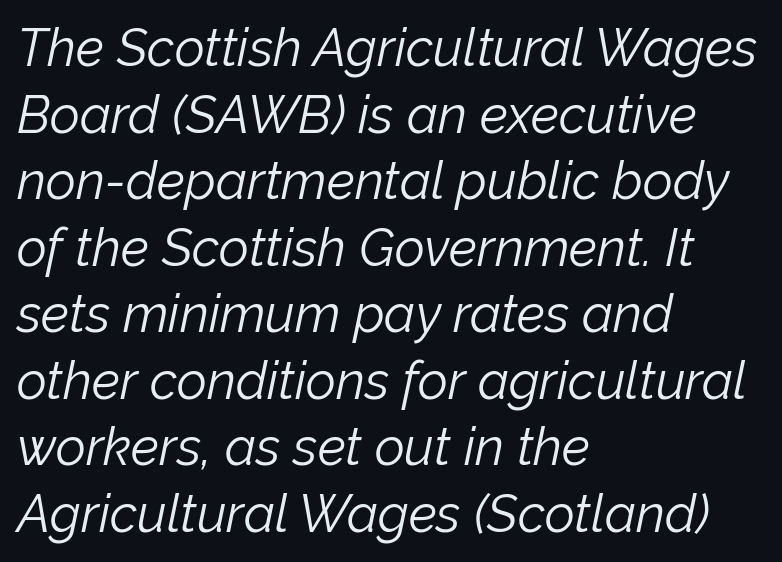
The image shows 52 px light type, italic (leaning right); set left-aligned, normal line spacing (1.28x), normal letter spacing, not underlined; low stroke contrast and a medium x-height.
